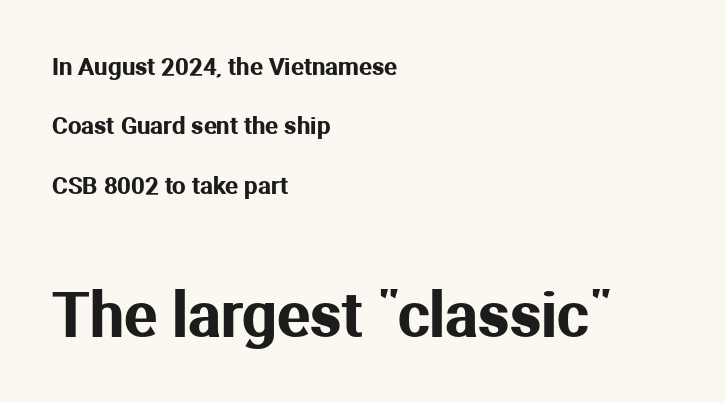
{"serif": "no", "italic": "no", "width": "normal", "stroke_contrast": "medium", "x_height": "medium", "monospaced": "no", "underline": "no", "align": "left", "line_spacing": "loose", "line_spacing_ratio": 2.47, "letter_spacing": "normal", "letter_spacing_em": 0.0, "larger_block": "second", "size_ratio": 2.54, "glyph_px": 61}
